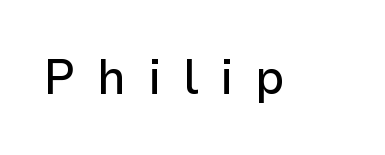
Q: Is the text italic (slanted)? A: No, it is upright.
Q: Is the typeface a serif or a sans-serif typeface? A: Sans-serif.
Q: Is the text underlined? A: No.
Q: Is the spacing between letters normal or unusually wide? A: Unusually wide.
Q: Width (condensed, normal, or wide)? A: Normal.
Q: Stroke contrast? A: Low.
Q: x-height? A: Medium.
Q: Monospaced? A: No.
